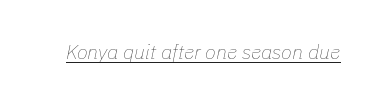
{"italic": "yes", "lean": "right", "slant_degrees": 11, "bold": "no", "underline": "yes", "letter_spacing": "normal", "letter_spacing_em": 0.0, "glyph_px": 20}
